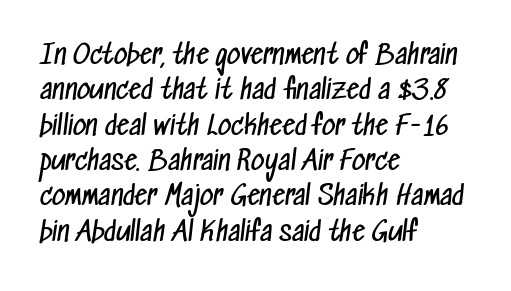
{"bold": "no", "underline": "no", "align": "left", "line_spacing": "normal", "line_spacing_ratio": 1.36, "letter_spacing": "normal", "letter_spacing_em": 0.0, "glyph_px": 26}
